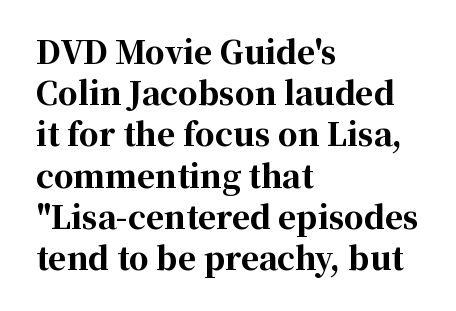
Q: Is the text bold? A: Yes.
Q: Is the text italic (slanted)? A: No, it is upright.
Q: Is the typeface a serif or a sans-serif typeface? A: Serif.
Q: Is the text underlined? A: No.
Q: How is the paragraph aligned? A: Left-aligned.
Q: Is the spacing between letters normal or unusually wide? A: Normal.
Q: Is the spacing between lines tight, normal or loose? A: Normal.
Q: Width (condensed, normal, or wide)? A: Normal.
Q: Stroke contrast? A: High.
Q: x-height? A: Medium.
Q: Monospaced? A: No.
